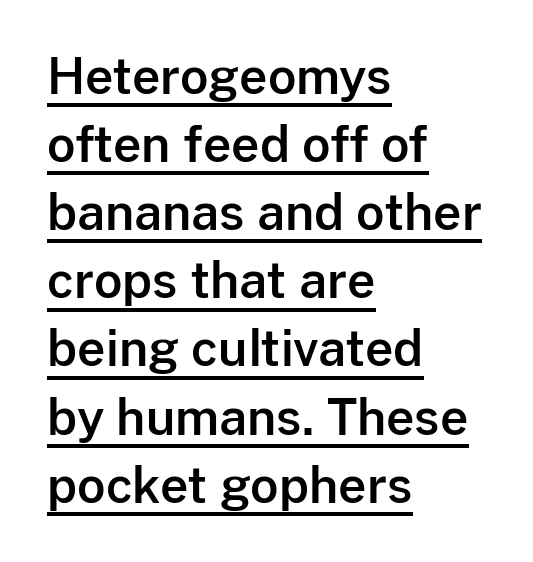
Q: Is the text italic (slanted)? A: No, it is upright.
Q: Is the typeface a serif or a sans-serif typeface? A: Sans-serif.
Q: Is the text underlined? A: Yes.
Q: How is the paragraph aligned? A: Left-aligned.
Q: Is the spacing between letters normal or unusually wide? A: Normal.
Q: Is the spacing between lines tight, normal or loose? A: Normal.
Q: Width (condensed, normal, or wide)? A: Normal.
Q: Stroke contrast? A: Low.
Q: x-height? A: Medium.
Q: Monospaced? A: No.
